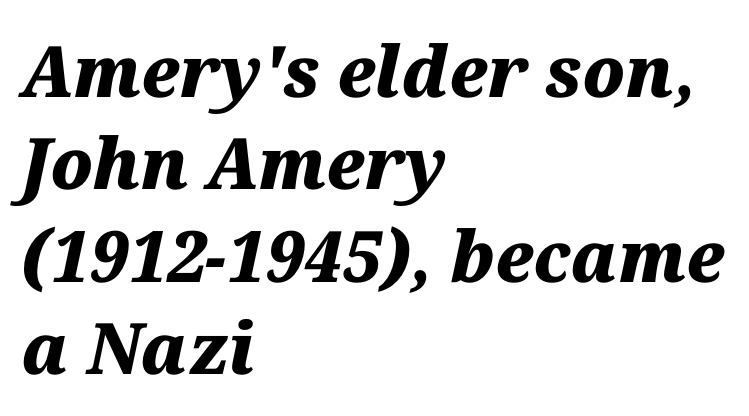
Reading down the block, your eye returns to a fixed left position each line. If you drew a line through each stem, it would be angled. The zone under the glyphs is completely vacant. Character widths vary here, with narrow letters taking less room than wide ones. In terms of letterspacing, this is plain default setting. Weight check: bold — yes, fully.
